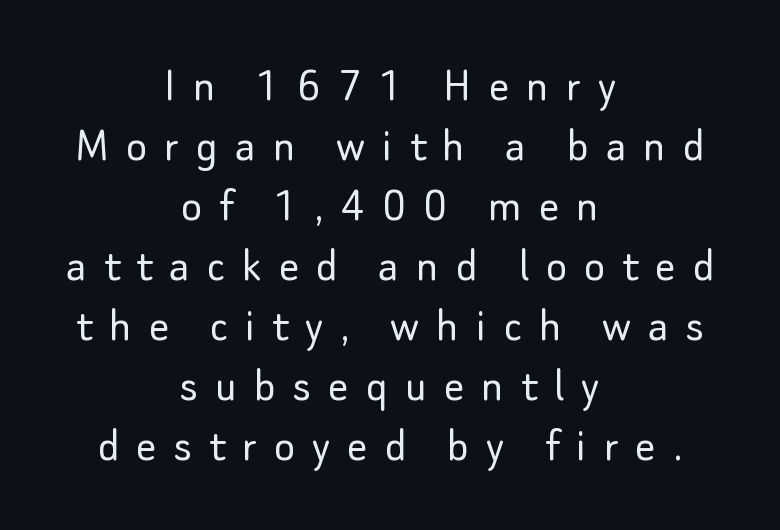
Note the varied advance widths — an 'i' is clearly narrower than an 'm'. Caption: expanded tracking, letters set apart. The type family on display is of the sans-serif kind. Leftover space on each line is divided equally before and after the words. Ink coverage per letter is moderate at most. The lettering holds an erect, upright posture throughout.
